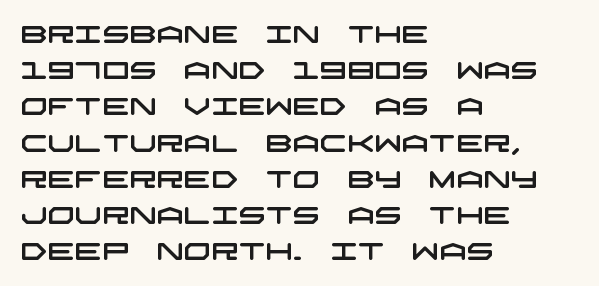
The image shows 24 px text type; set left-aligned, normal line spacing (1.51x), normal letter spacing, not underlined.
